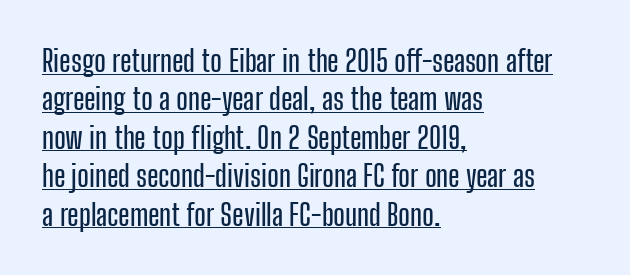
{"serif": "no", "italic": "no", "width": "condensed", "stroke_contrast": "low", "x_height": "medium", "monospaced": "no", "underline": "yes", "align": "left", "line_spacing": "normal", "line_spacing_ratio": 1.28, "letter_spacing": "normal", "letter_spacing_em": 0.0, "glyph_px": 30}
